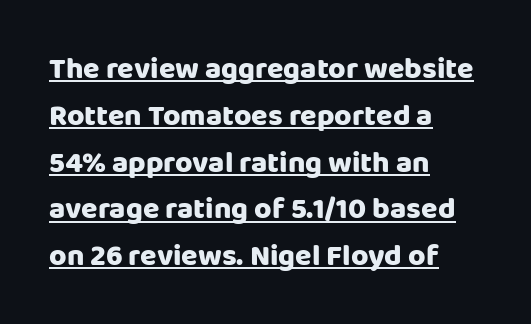
{"serif": "no", "italic": "no", "width": "normal", "stroke_contrast": "low", "x_height": "large", "monospaced": "no", "underline": "yes", "align": "left", "line_spacing": "normal", "line_spacing_ratio": 1.56, "letter_spacing": "normal", "letter_spacing_em": 0.0, "glyph_px": 30}
